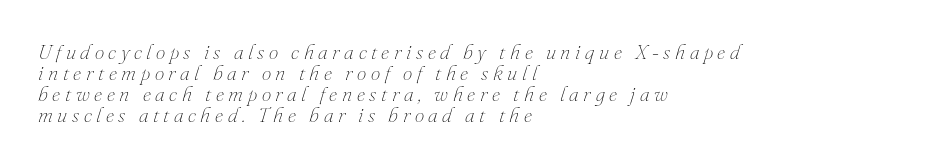
The image shows 21 px text type, italic (leaning right); set left-aligned, tight line spacing (1.0x), unusually wide letter spacing (+0.22 em), not underlined.
